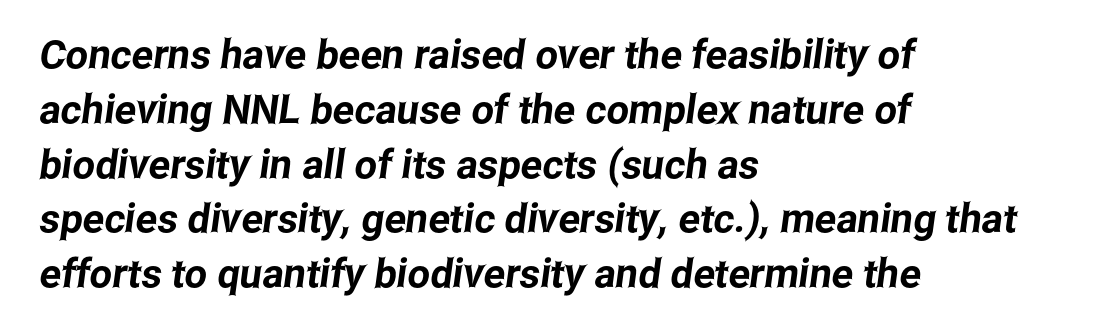
{"serif": "no", "width": "condensed", "stroke_contrast": "low", "x_height": "medium", "monospaced": "no", "underline": "no", "align": "left", "line_spacing": "normal", "line_spacing_ratio": 1.37, "letter_spacing": "normal", "letter_spacing_em": 0.0, "glyph_px": 40}
